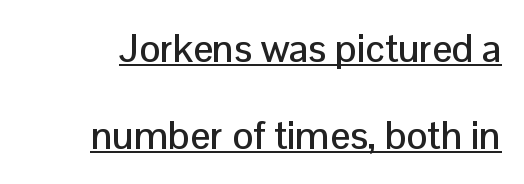
The rendered words wear a rule along their underside. The letters stand upright; this is a roman face. Does the leading feel generous? Absolutely, it's lavish. Words appear dense and cohesive because spacing is normal.
